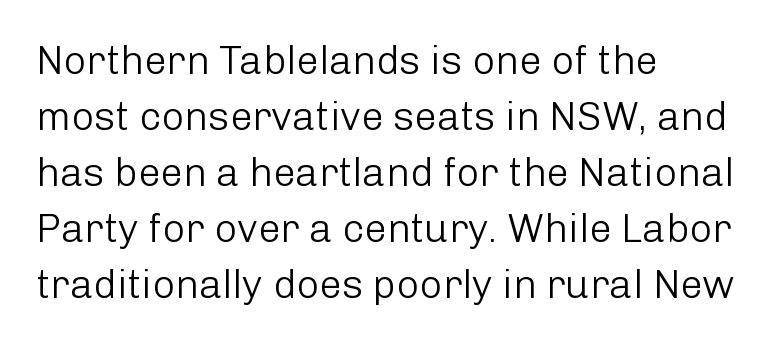
{"serif": "no", "italic": "no", "bold": "no", "weight": "light", "width": "normal", "stroke_contrast": "low", "x_height": "medium", "monospaced": "no", "underline": "no", "align": "left", "line_spacing": "normal", "line_spacing_ratio": 1.4, "letter_spacing": "normal", "letter_spacing_em": 0.0, "glyph_px": 40}
